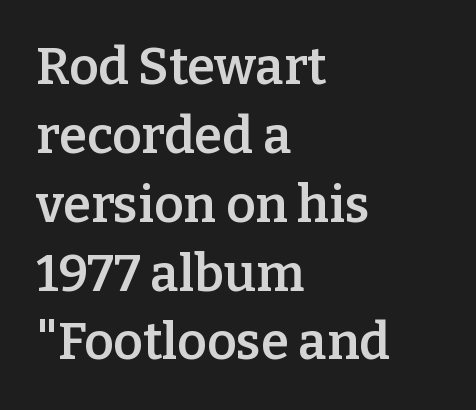
The image shows 51 px semibold serif type, upright; set left-aligned, normal line spacing (1.35x), normal letter spacing, not underlined; low stroke contrast and a medium x-height.
